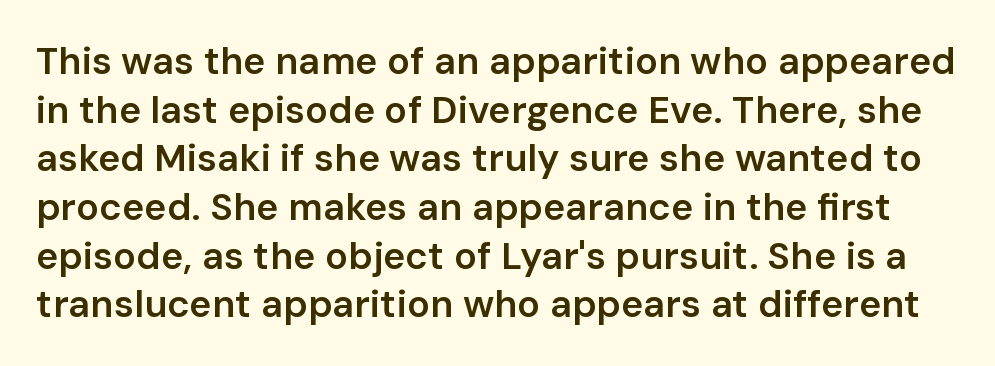
{"serif": "no", "italic": "no", "bold": "semi", "weight": "semibold", "width": "normal", "stroke_contrast": "low", "x_height": "medium", "monospaced": "no", "underline": "no", "line_spacing": "normal", "line_spacing_ratio": 1.28, "letter_spacing": "normal", "letter_spacing_em": 0.0, "glyph_px": 38}
